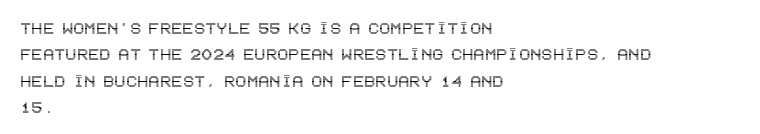
{"italic": "no", "underline": "no", "align": "left", "line_spacing": "normal", "line_spacing_ratio": 1.26, "letter_spacing": "normal", "letter_spacing_em": 0.0, "glyph_px": 21}
